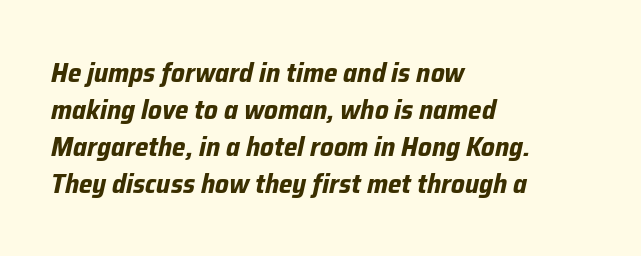
Q: Is the text bold? A: Yes.
Q: Is the text italic (slanted)? A: Yes, it leans right by about 12 degrees.
Q: Is the text underlined? A: No.
Q: How is the paragraph aligned? A: Left-aligned.
Q: Is the spacing between letters normal or unusually wide? A: Normal.
Q: Is the spacing between lines tight, normal or loose? A: Normal.
